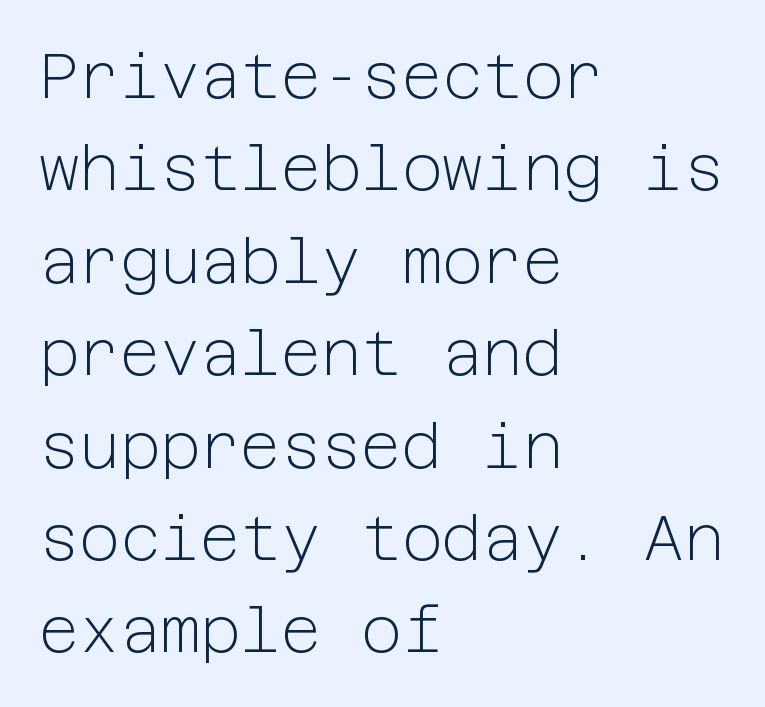
Q: Is the text bold? A: No.
Q: Is the text italic (slanted)? A: No, it is upright.
Q: Is the typeface a serif or a sans-serif typeface? A: Sans-serif.
Q: Is the text underlined? A: No.
Q: How is the paragraph aligned? A: Left-aligned.
Q: Is the spacing between letters normal or unusually wide? A: Normal.
Q: Is the spacing between lines tight, normal or loose? A: Normal.
Q: Width (condensed, normal, or wide)? A: Normal.
Q: Stroke contrast? A: Low.
Q: x-height? A: Medium.
